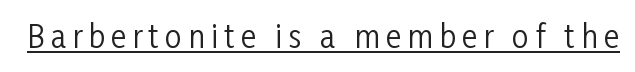
{"serif": "no", "italic": "no", "bold": "no", "weight": "regular", "width": "condensed", "stroke_contrast": "low", "x_height": "medium", "monospaced": "no", "underline": "yes", "letter_spacing": "wide", "letter_spacing_em": 0.2, "glyph_px": 30}
